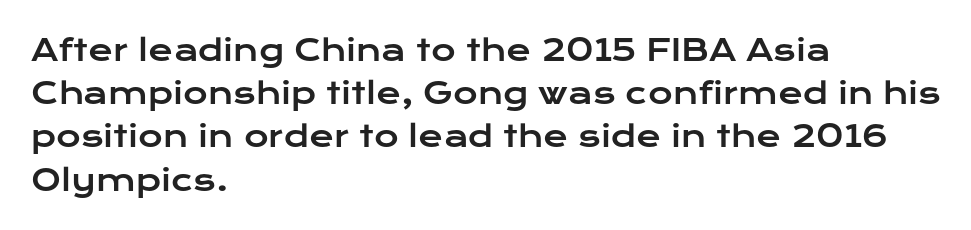
{"serif": "no", "italic": "no", "width": "wide", "stroke_contrast": "low", "x_height": "medium", "monospaced": "no", "underline": "no", "align": "left", "line_spacing": "normal", "line_spacing_ratio": 1.44, "letter_spacing": "normal", "letter_spacing_em": 0.0, "glyph_px": 30}
